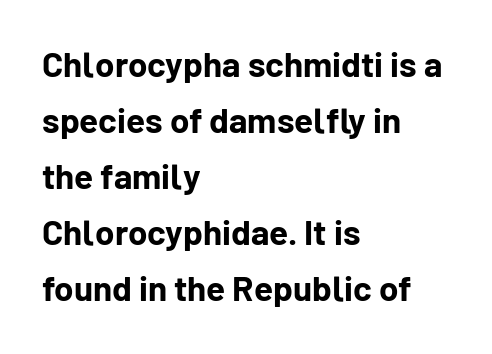
The image shows 35 px bold sans-serif type, upright; set left-aligned, normal line spacing (1.6x), normal letter spacing, not underlined; low stroke contrast and a medium x-height.
